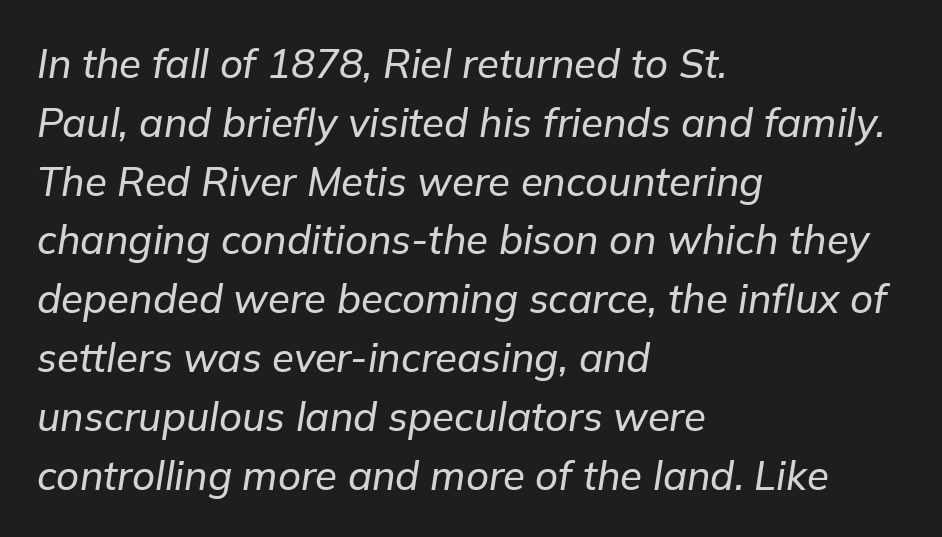
The image shows 40 px text type, italic (leaning right); set left-aligned, normal line spacing (1.47x), normal letter spacing, not underlined; low stroke contrast and a medium x-height.
